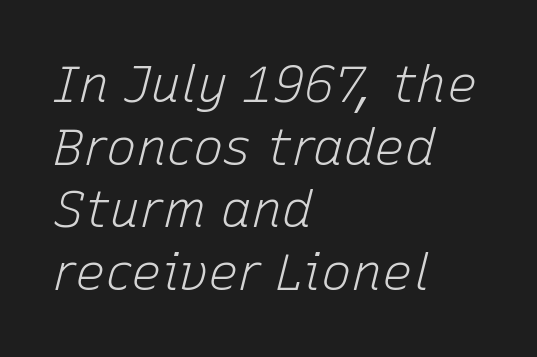
Q: Is the text bold? A: No.
Q: Is the text italic (slanted)? A: Yes, it leans right by about 15 degrees.
Q: Is the text underlined? A: No.
Q: How is the paragraph aligned? A: Left-aligned.
Q: Is the spacing between letters normal or unusually wide? A: Normal.
Q: Width (condensed, normal, or wide)? A: Normal.
Q: Stroke contrast? A: Low.
Q: x-height? A: Medium.
Q: Monospaced? A: No.
